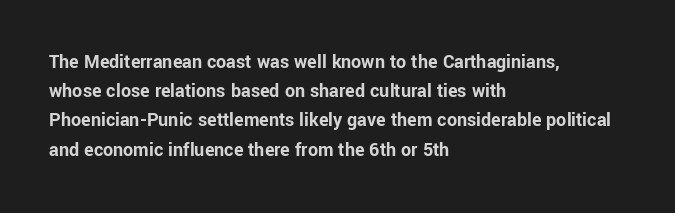
Q: Is the text bold? A: Yes.
Q: Is the text italic (slanted)? A: No, it is upright.
Q: Is the text underlined? A: No.
Q: How is the paragraph aligned? A: Left-aligned.
Q: Is the spacing between letters normal or unusually wide? A: Normal.
Q: Is the spacing between lines tight, normal or loose? A: Normal.
